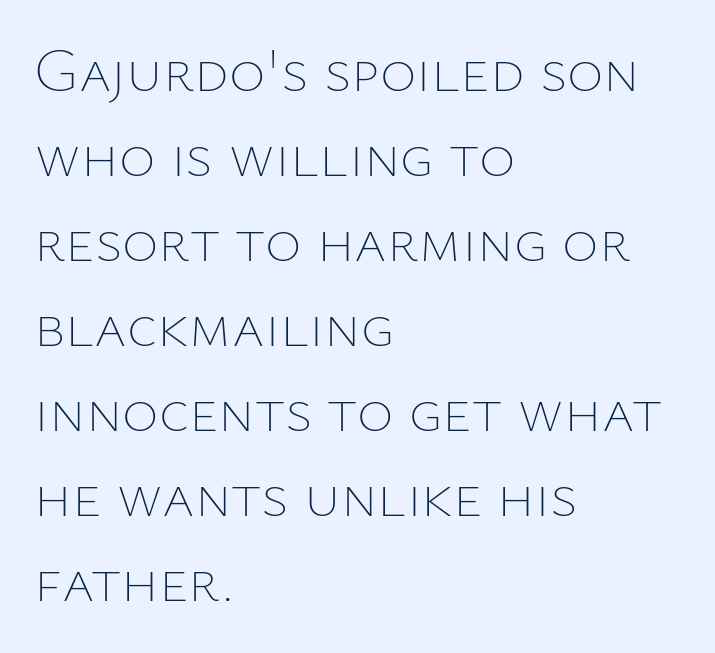
Q: Is the text bold? A: No.
Q: Is the text italic (slanted)? A: No, it is upright.
Q: Is the text underlined? A: No.
Q: How is the paragraph aligned? A: Left-aligned.
Q: Is the spacing between letters normal or unusually wide? A: Normal.
Q: Is the spacing between lines tight, normal or loose? A: Normal.
Q: Width (condensed, normal, or wide)? A: Normal.
Q: Stroke contrast? A: Low.
Q: x-height? A: Medium.
Q: Monospaced? A: No.
